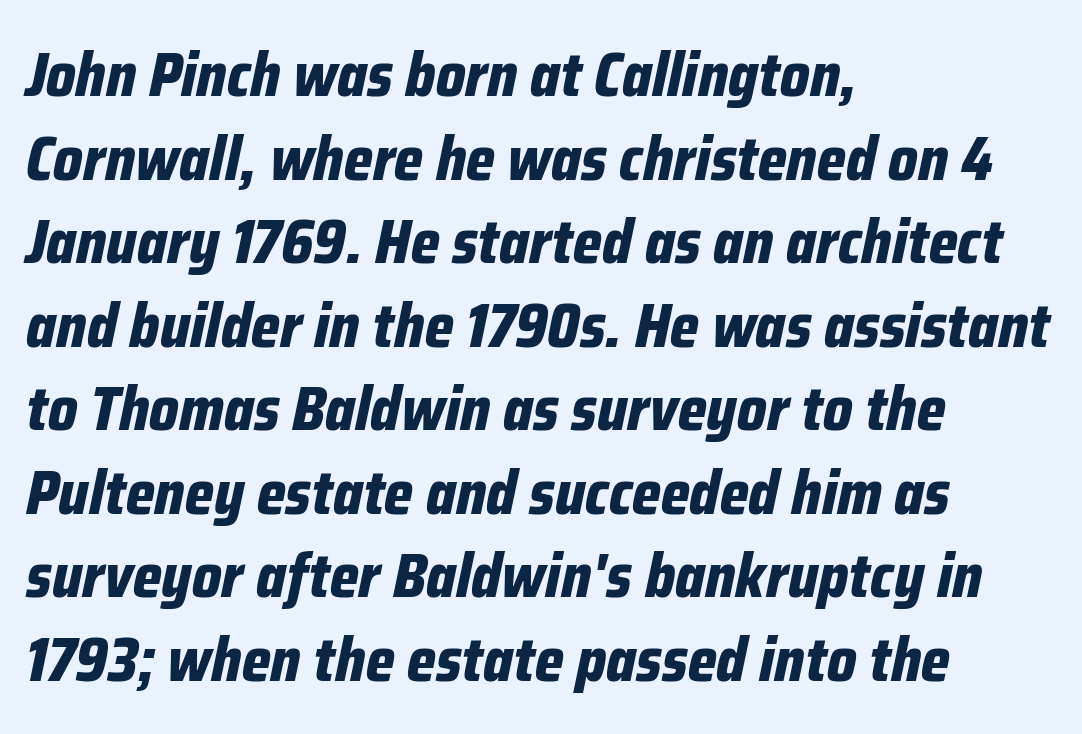
{"italic": "yes", "lean": "right", "slant_degrees": 12, "bold": "yes", "weight": "bold", "width": "condensed", "stroke_contrast": "low", "x_height": "medium", "monospaced": "no", "underline": "no", "align": "left", "line_spacing": "normal", "line_spacing_ratio": 1.37, "letter_spacing": "normal", "letter_spacing_em": 0.0, "glyph_px": 61}
